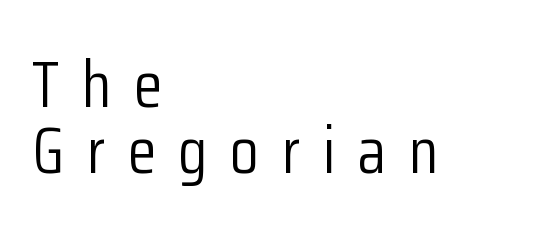
{"serif": "no", "italic": "no", "bold": "no", "weight": "light", "width": "condensed", "stroke_contrast": "low", "x_height": "medium", "monospaced": "no", "underline": "no", "align": "left", "line_spacing": "tight", "line_spacing_ratio": 1.0, "letter_spacing": "wide", "letter_spacing_em": 0.34, "glyph_px": 66}
